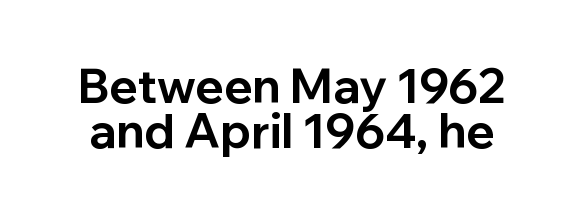
Each row of text sits above clean, open space. Observe the ordinary spacing: letters are neighbours, not strangers. Spacing verdict: proportional, widths tailored to each character. In terms of weight, the rendering is a true, heavy bold.
